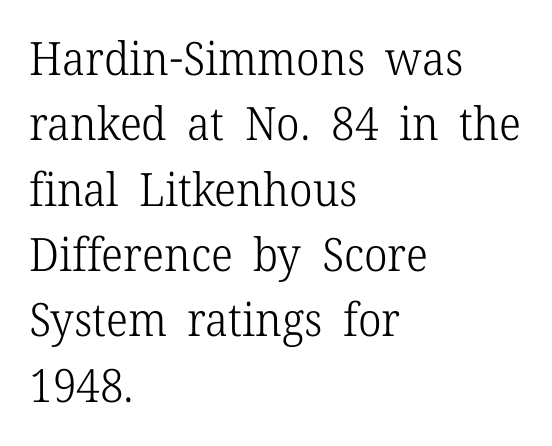
Q: Is the text bold? A: No.
Q: Is the text italic (slanted)? A: No, it is upright.
Q: Is the typeface a serif or a sans-serif typeface? A: Serif.
Q: Is the text underlined? A: No.
Q: How is the paragraph aligned? A: Left-aligned.
Q: Is the spacing between letters normal or unusually wide? A: Normal.
Q: Is the spacing between lines tight, normal or loose? A: Normal.
Q: Width (condensed, normal, or wide)? A: Normal.
Q: Stroke contrast? A: Low.
Q: x-height? A: Medium.
Q: Monospaced? A: No.
